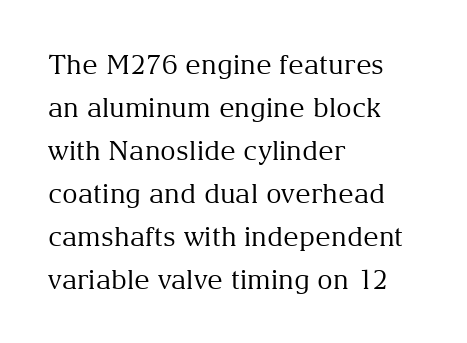
{"italic": "no", "bold": "no", "underline": "no", "align": "left", "line_spacing": "normal", "line_spacing_ratio": 1.59, "letter_spacing": "normal", "letter_spacing_em": 0.0, "glyph_px": 27}
